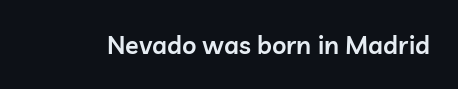
Q: Is the text bold? A: Semi-bold.
Q: Is the text italic (slanted)? A: No, it is upright.
Q: Is the text underlined? A: No.
Q: Is the spacing between letters normal or unusually wide? A: Normal.
